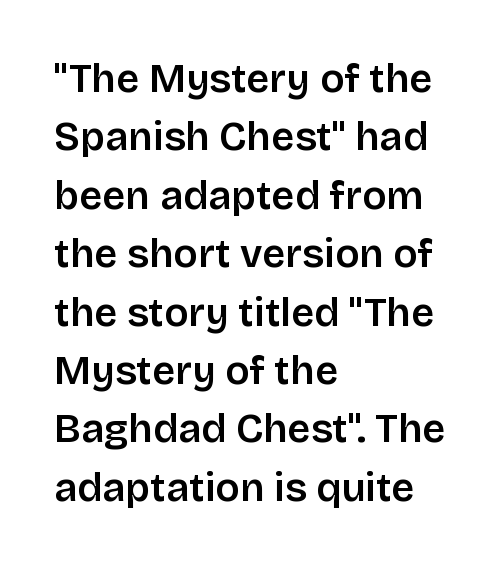
The letters advance in unequal steps, a hallmark of proportional type. Compared with an ordinary text face, these strokes are moderately heavier — a semibold. The passage shown has conventional tracking throughout. Only glyphs here, with clear space below each row. This is sans-serif lettering, the kind often seen on screens and signage. The passage shown stacks its lines at a standard gap.
